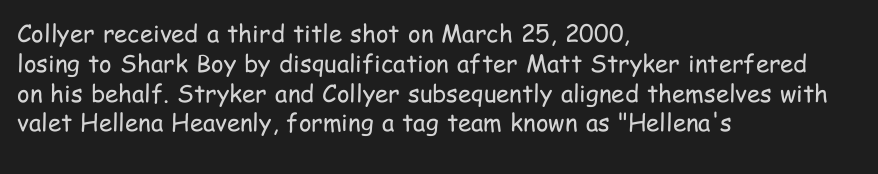
If you drew a line through each stem, it would be perfectly vertical. Tracking value appears to be zero — textbook default spacing. The rag falls on the right side of this text block. The face looks like a standard text weight, possibly lighter. The string is rendered with underlining switched off.
